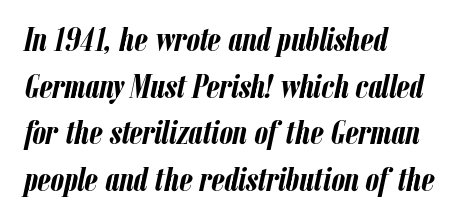
Compared with a centered layout, this one pins lines to the left instead. Short note: letters normally spaced. Words float on clear page, feet unadorned. Compared with an ordinary text face, these strokes are far heavier — a full bold. The passage shown is typed in a proportional face where columns would drift. The typography opts for an oblique posture over an upright one.
